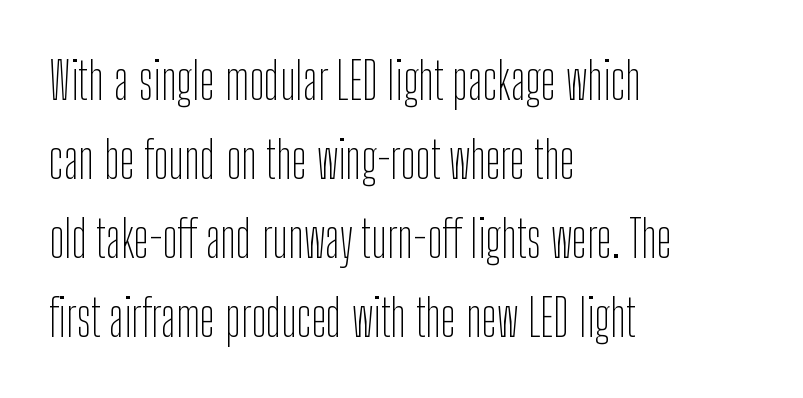
The image shows 51 px thin, condensed sans-serif type, upright; set left-aligned, normal line spacing (1.55x), normal letter spacing, not underlined; low stroke contrast and a medium x-height.
